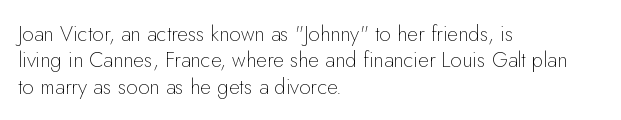
The image shows 21 px text type, upright; set left-aligned, normal line spacing (1.26x), normal letter spacing, not underlined.
